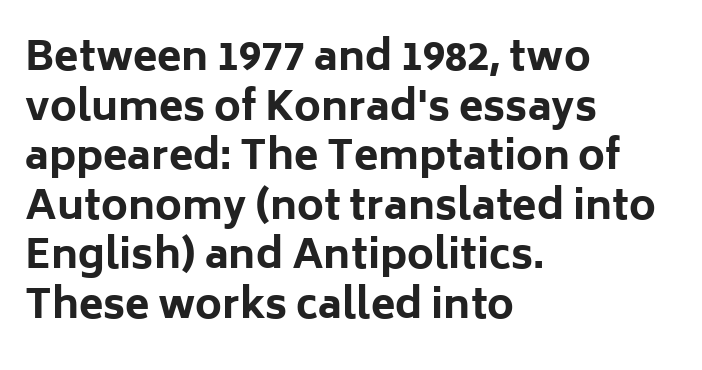
{"serif": "no", "italic": "no", "bold": "yes", "weight": "bold", "width": "normal", "stroke_contrast": "low", "x_height": "medium", "monospaced": "no", "underline": "no", "align": "left", "line_spacing_ratio": 1.24, "letter_spacing": "normal", "letter_spacing_em": 0.0, "glyph_px": 40}
